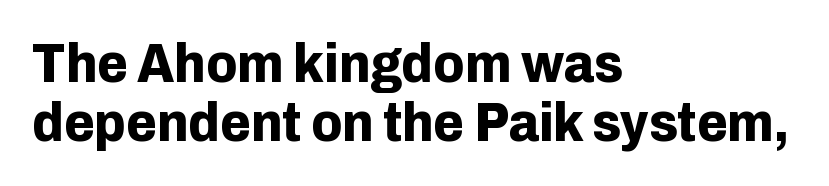
{"serif": "no", "italic": "no", "bold": "yes", "weight": "bold", "width": "normal", "stroke_contrast": "low", "x_height": "medium", "monospaced": "no", "underline": "no", "align": "left", "line_spacing": "tight", "line_spacing_ratio": 1.06, "letter_spacing": "normal", "letter_spacing_em": 0.0, "glyph_px": 56}
